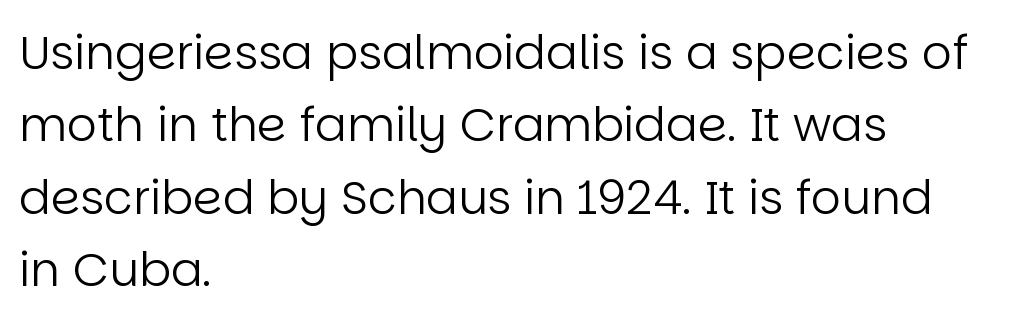
Leftover space on each line is placed entirely after the last word. This rendering leaves character spacing at its baseline value. Typographically, this falls in the sans-serif category. Character widths vary here, with narrow letters taking less room than wide ones. Stems here are at most as thick as an everyday book face. Ordinary non-slanted type is in use.
